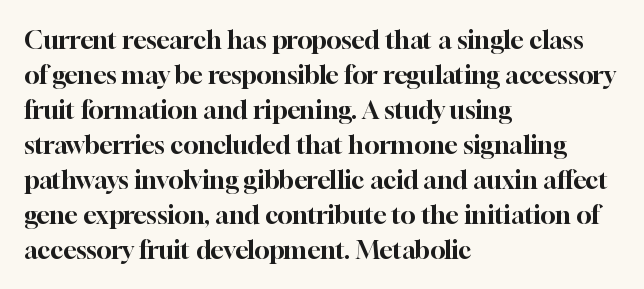
{"italic": "no", "underline": "no", "align": "left", "line_spacing": "normal", "line_spacing_ratio": 1.4, "letter_spacing": "normal", "letter_spacing_em": 0.0, "glyph_px": 25}
